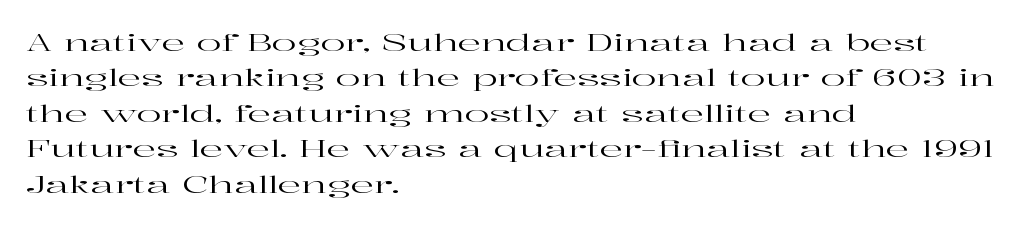
Nope, not italic — everything's standing straight. Words appear dense and cohesive because spacing is normal. The baseline area is clear. These lines sit exactly where default settings would place them. The compositor pushed each line to the left boundary.
